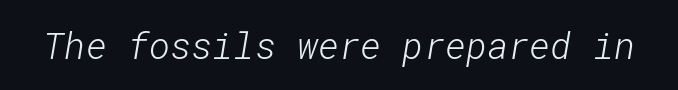
The designer went with a sans here, leaving each stem footless. The passage shown has conventional tracking throughout. Heaviness? Minimal to ordinary, like unemphasized prose. Glance below the letters and you will spot only blank space.
